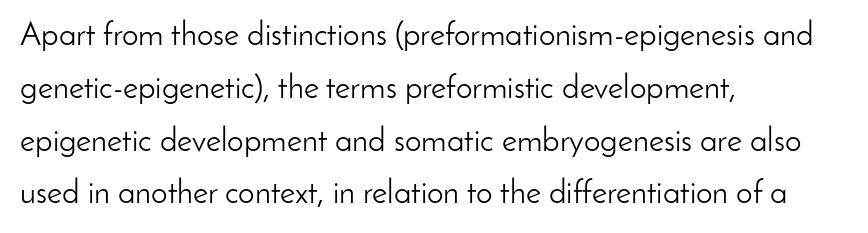
The rag falls on the right side of this text block. The letters advance in unequal steps, a hallmark of proportional type. Rendered with straight, roman letterforms. Words float on clear page, feet unadorned.
